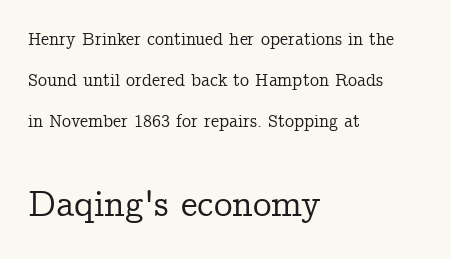
{"serif": "yes", "italic": "no", "width": "normal", "stroke_contrast": "low", "x_height": "medium", "monospaced": "no", "underline": "no", "align": "left", "line_spacing": "loose", "line_spacing_ratio": 2.29, "letter_spacing": "normal", "letter_spacing_em": 0.0, "larger_block": "second", "size_ratio": 2.06, "glyph_px": 37}
